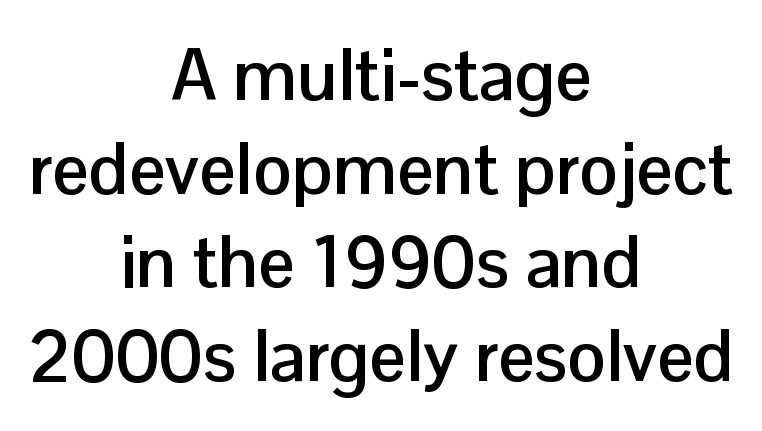
{"serif": "no", "italic": "no", "bold": "yes", "weight": "semibold", "width": "normal", "stroke_contrast": "low", "x_height": "medium", "monospaced": "no", "underline": "no", "align": "center", "line_spacing": "normal", "line_spacing_ratio": 1.3, "letter_spacing": "normal", "letter_spacing_em": 0.0, "glyph_px": 72}
